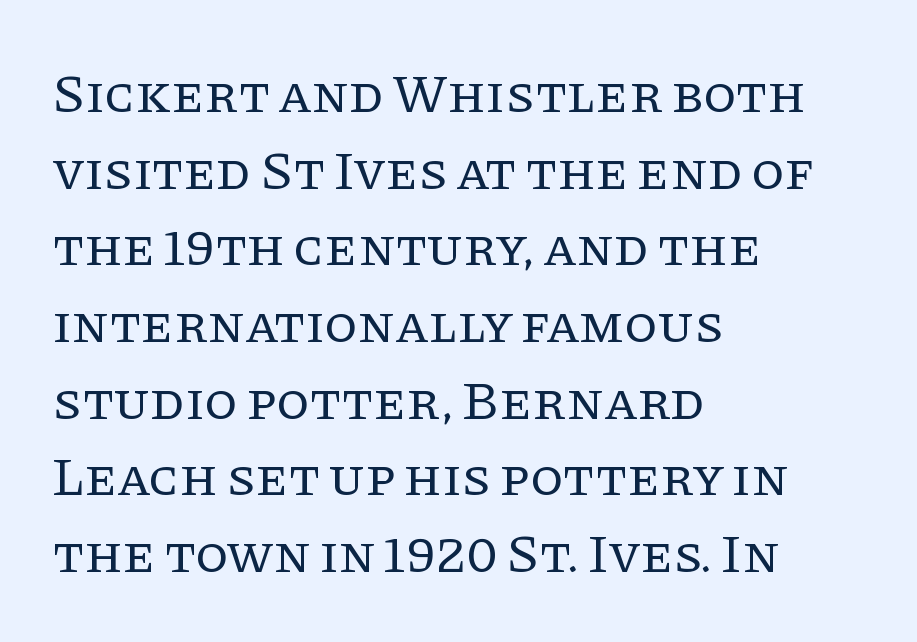
Q: Is the text bold? A: No.
Q: Is the text italic (slanted)? A: No, it is upright.
Q: Is the typeface a serif or a sans-serif typeface? A: Serif.
Q: Is the text underlined? A: No.
Q: How is the paragraph aligned? A: Left-aligned.
Q: Is the spacing between letters normal or unusually wide? A: Normal.
Q: Is the spacing between lines tight, normal or loose? A: Normal.
Q: Width (condensed, normal, or wide)? A: Normal.
Q: Stroke contrast? A: Low.
Q: x-height? A: Large.
Q: Monospaced? A: No.
